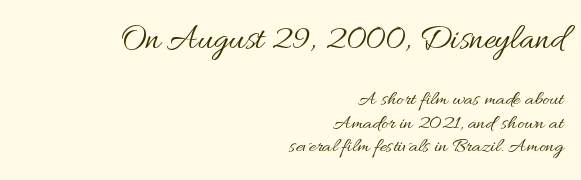
Quick note: interline space is minimal. These lines stack with their right ends in a neat column. Is this a fixed-width face? No — the glyphs have proportional, varying widths.
